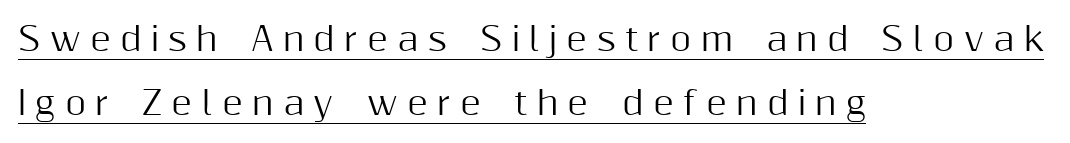
You could only call the tracking loose — the letters float apart. Emphasis is given by a line drawn under the lettering. You can tell it's not italic because the verticals are truly vertical. If you drew a ruler down the left edge, every line would touch it. Baseline-to-baseline distance is far greater than the letter height. Stroke terminals: plain, sans-serif.
